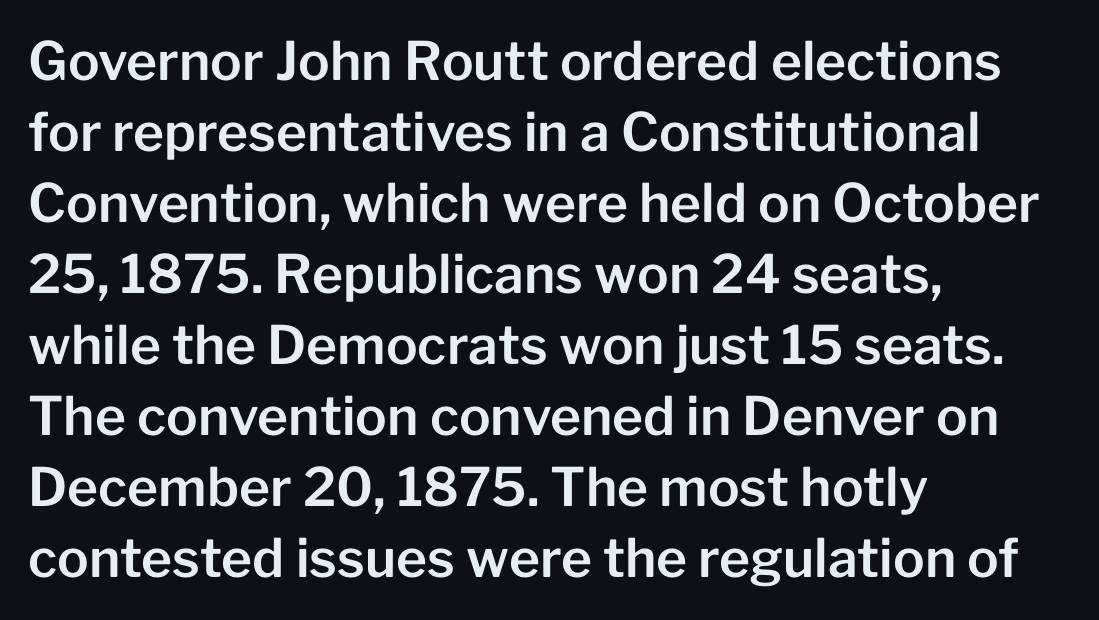
{"serif": "no", "italic": "no", "width": "normal", "stroke_contrast": "low", "x_height": "medium", "monospaced": "no", "underline": "no", "align": "left", "line_spacing": "normal", "line_spacing_ratio": 1.34, "letter_spacing": "normal", "letter_spacing_em": 0.0, "glyph_px": 53}
